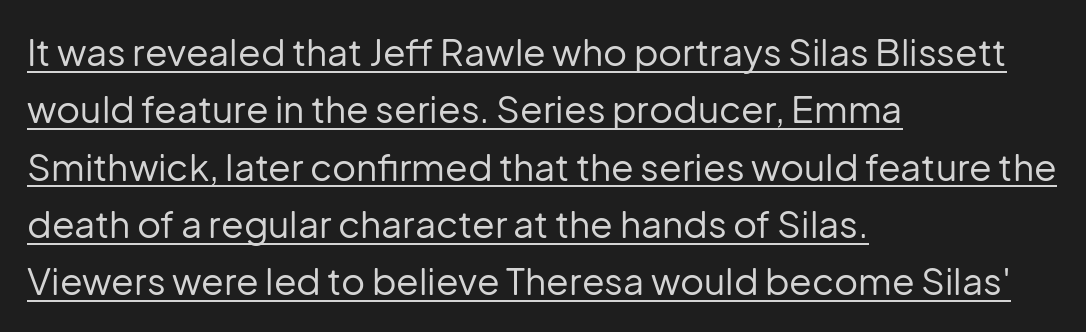
The image shows 37 px regular-weight sans-serif type, upright; set left-aligned, normal line spacing (1.55x), normal letter spacing, underlined; low stroke contrast and a medium x-height.
